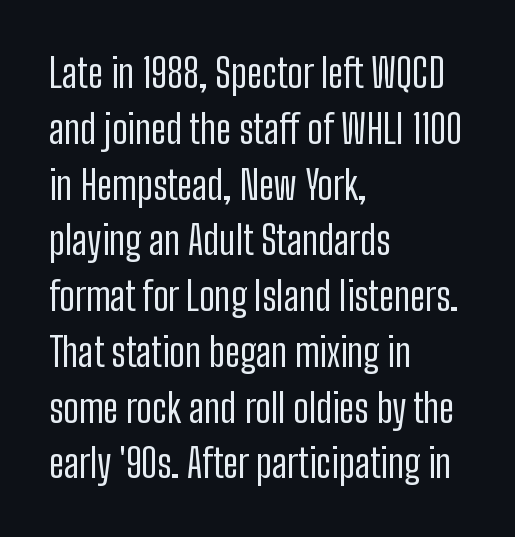
{"serif": "no", "italic": "no", "bold": "no", "weight": "regular", "width": "condensed", "stroke_contrast": "low", "x_height": "medium", "monospaced": "no", "underline": "no", "align": "left", "line_spacing": "normal", "line_spacing_ratio": 1.43, "letter_spacing": "normal", "letter_spacing_em": 0.0, "glyph_px": 39}
